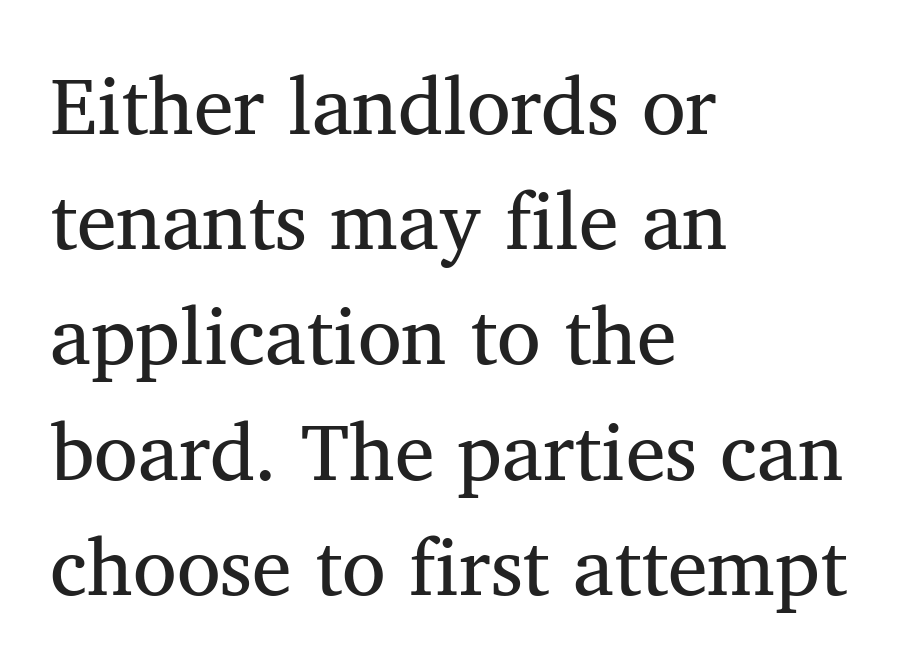
{"serif": "yes", "width": "normal", "stroke_contrast": "medium", "x_height": "medium", "monospaced": "no", "underline": "no", "align": "left", "line_spacing": "normal", "line_spacing_ratio": 1.44, "letter_spacing": "normal", "letter_spacing_em": 0.0, "glyph_px": 80}
